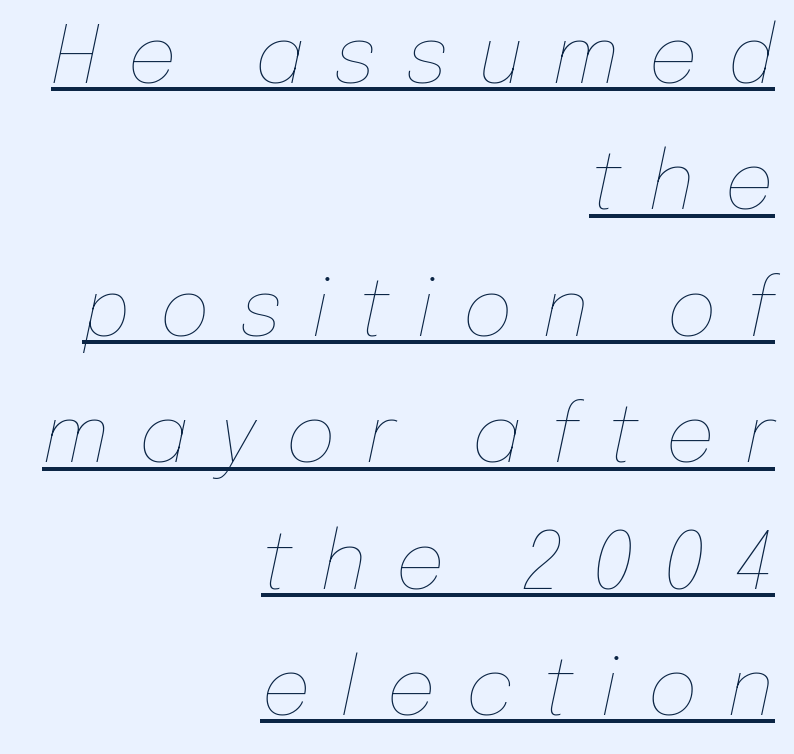
Q: Is the text bold? A: No.
Q: Is the text italic (slanted)? A: Yes, it leans right by about 12 degrees.
Q: Is the text underlined? A: Yes.
Q: How is the paragraph aligned? A: Right-aligned.
Q: Is the spacing between letters normal or unusually wide? A: Unusually wide.
Q: Is the spacing between lines tight, normal or loose? A: Normal.
Q: Width (condensed, normal, or wide)? A: Normal.
Q: Stroke contrast? A: Low.
Q: x-height? A: Medium.
Q: Monospaced? A: No.
